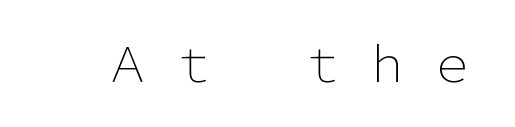
The image shows 48 px light sans-serif type, upright; set unusually wide letter spacing (+0.35 em), not underlined; low stroke contrast and a medium x-height.
